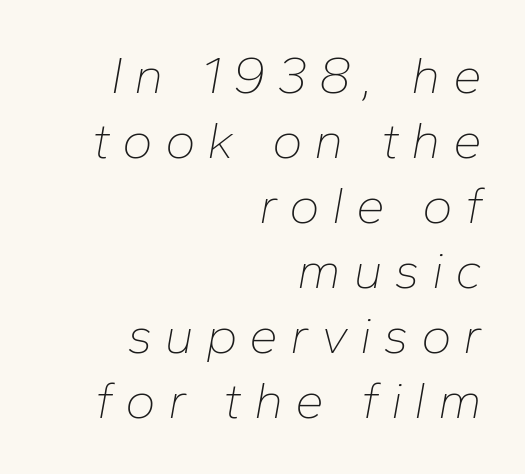
The image shows 52 px thin type, italic (leaning right); set right-aligned, normal line spacing (1.25x), unusually wide letter spacing (+0.23 em), not underlined; low stroke contrast and a medium x-height.
